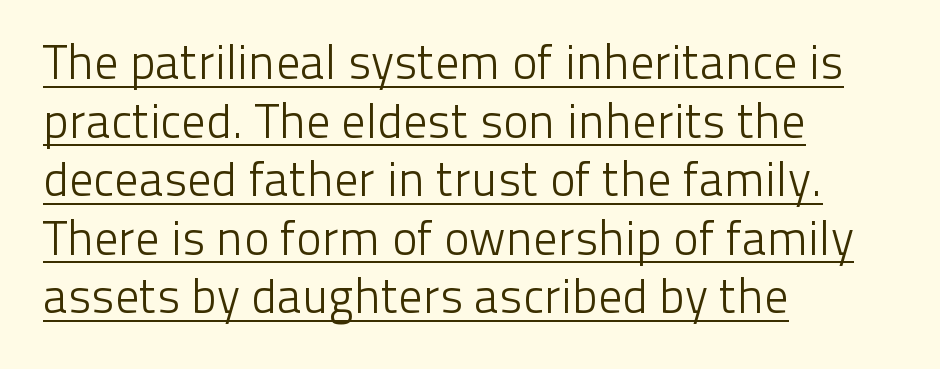
Q: Is the text bold? A: No.
Q: Is the text italic (slanted)? A: No, it is upright.
Q: Is the typeface a serif or a sans-serif typeface? A: Sans-serif.
Q: Is the text underlined? A: Yes.
Q: How is the paragraph aligned? A: Left-aligned.
Q: Is the spacing between letters normal or unusually wide? A: Normal.
Q: Width (condensed, normal, or wide)? A: Normal.
Q: Stroke contrast? A: Low.
Q: x-height? A: Medium.
Q: Monospaced? A: No.
